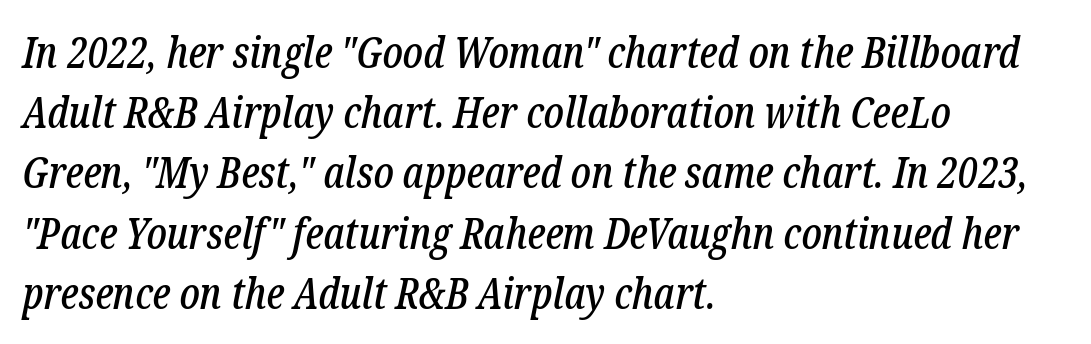
{"serif": "yes", "italic": "yes", "lean": "right", "slant_degrees": 12, "width": "condensed", "stroke_contrast": "low", "x_height": "medium", "monospaced": "no", "underline": "no", "align": "left", "line_spacing": "normal", "line_spacing_ratio": 1.4, "letter_spacing": "normal", "letter_spacing_em": 0.0, "glyph_px": 43}
